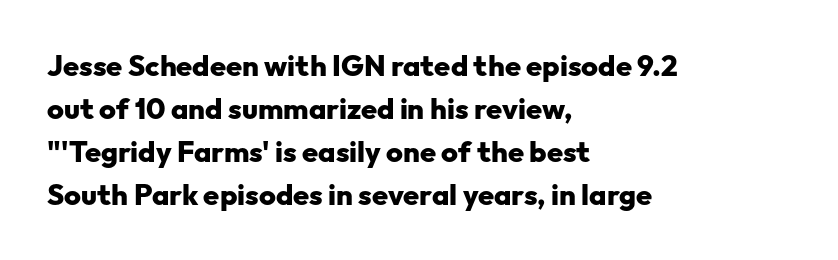
Q: Is the text bold? A: Yes.
Q: Is the text italic (slanted)? A: No, it is upright.
Q: Is the typeface a serif or a sans-serif typeface? A: Sans-serif.
Q: Is the text underlined? A: No.
Q: How is the paragraph aligned? A: Left-aligned.
Q: Is the spacing between letters normal or unusually wide? A: Normal.
Q: Is the spacing between lines tight, normal or loose? A: Normal.
Q: Width (condensed, normal, or wide)? A: Normal.
Q: Stroke contrast? A: Low.
Q: x-height? A: Medium.
Q: Monospaced? A: No.
